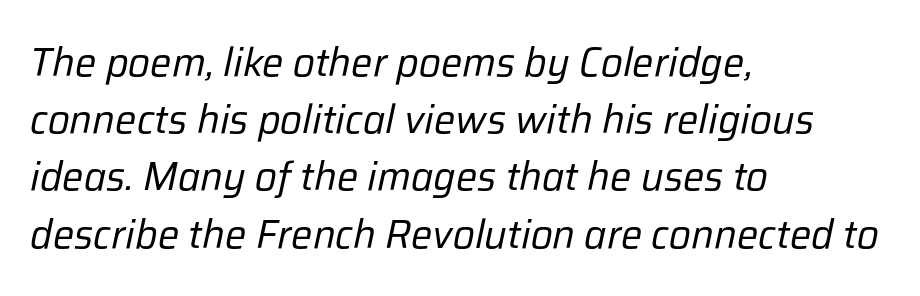
{"italic": "yes", "lean": "right", "slant_degrees": 12, "bold": "no", "weight": "regular", "width": "normal", "stroke_contrast": "low", "x_height": "medium", "monospaced": "no", "underline": "no", "align": "left", "line_spacing": "normal", "line_spacing_ratio": 1.43, "letter_spacing": "normal", "letter_spacing_em": 0.0, "glyph_px": 40}
